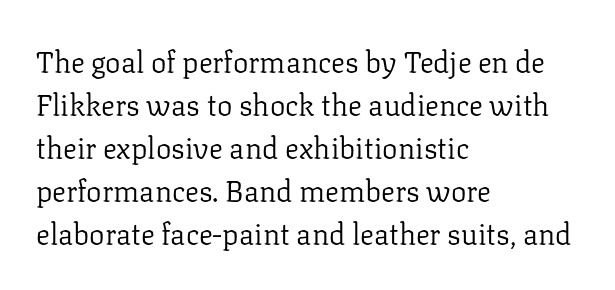
The letterforms sit shoulder to shoulder at normal distance. The passage is arranged the way most books set body copy — flush left. The letters advance in unequal steps, a hallmark of proportional type. Heaviness? Minimal to ordinary, like unemphasized prose. Rendered with straight, roman letterforms.
